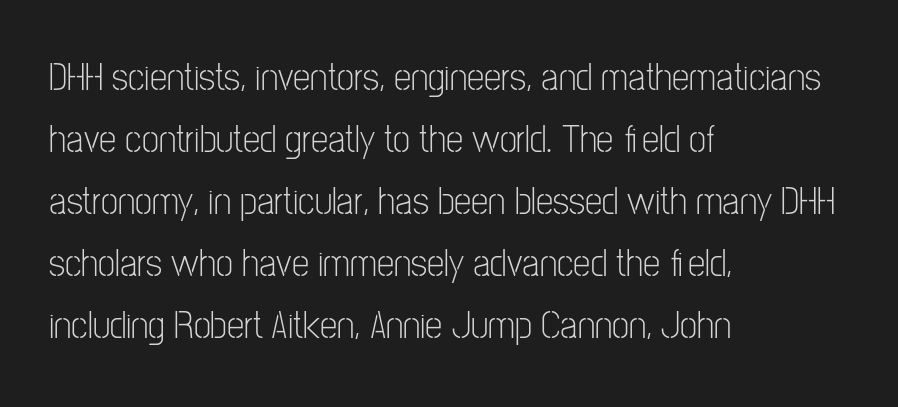
Q: Is the text bold? A: No.
Q: Is the text italic (slanted)? A: No, it is upright.
Q: Is the typeface a serif or a sans-serif typeface? A: Sans-serif.
Q: Is the text underlined? A: No.
Q: How is the paragraph aligned? A: Left-aligned.
Q: Is the spacing between letters normal or unusually wide? A: Normal.
Q: Is the spacing between lines tight, normal or loose? A: Normal.
Q: Width (condensed, normal, or wide)? A: Condensed.
Q: Stroke contrast? A: Low.
Q: x-height? A: Medium.
Q: Monospaced? A: No.
